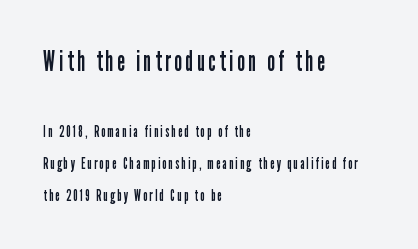
Q: Is the text bold? A: No.
Q: Is the text italic (slanted)? A: No, it is upright.
Q: Is the typeface a serif or a sans-serif typeface? A: Sans-serif.
Q: Is the text underlined? A: No.
Q: How is the paragraph aligned? A: Left-aligned.
Q: Is the spacing between lines tight, normal or loose? A: Loose.
Q: Which block of text is set in a larger size, the first (top) or the second (bottom)? A: The first (top) one.
Q: Width (condensed, normal, or wide)? A: Condensed.
Q: Stroke contrast? A: Low.
Q: x-height? A: Medium.
Q: Monospaced? A: No.
